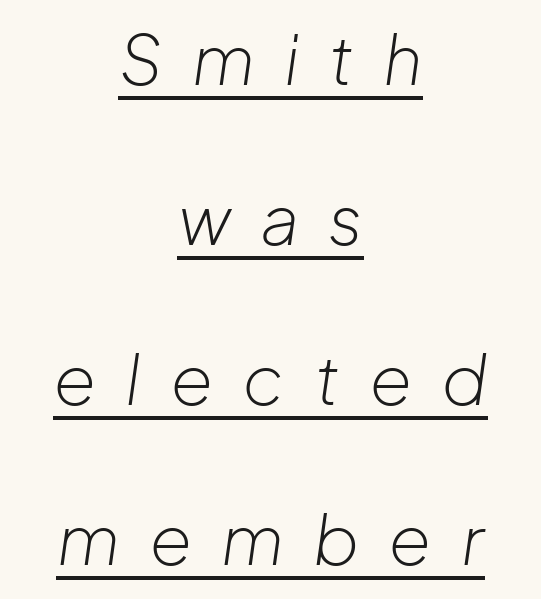
The glyphs look as if they've been sheared to an angle. Quick note: interline space is abundant. Character widths vary here, with narrow letters taking less room than wide ones. A quiet, ordinary-to-light weight characterises the typeface. Is the block centered? Yes — each line is placed symmetrically about the middle.
